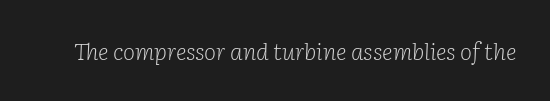
The image shows 23 px text type, italic (leaning right); set normal letter spacing, not underlined.
